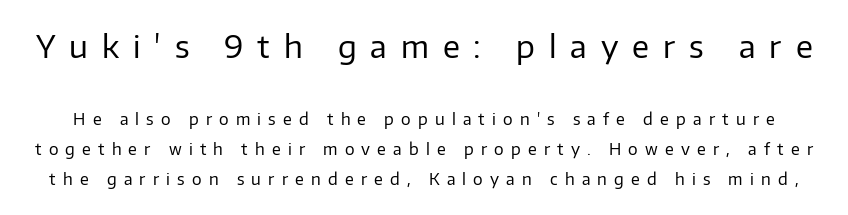
The block sitting higher on the canvas is the one with enlarged characters. A clean baseline with only descenders dipping below it. Serifs: no, the terminals of the letterforms are clean. The characters are drawn with everyday or finer stroke widths. Students, note that the glyphs here are deliberately spaced far apart.
